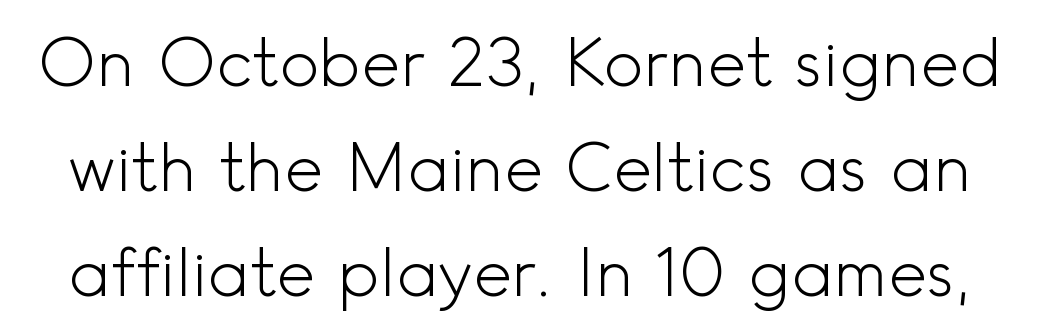
Vertically, the passage feels balanced, rows spaced as you'd expect. Tall strokes in this sample are plumb rather than angled. Nothing heavy about these letters — not bold at all. The area under the type is left untouched. Character widths vary here, with narrow letters taking less room than wide ones.
